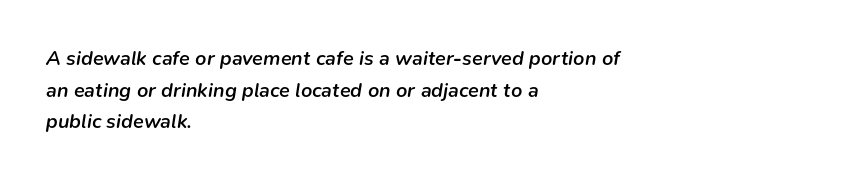
The image shows 20 px text type, italic (leaning right); set left-aligned, normal line spacing (1.58x), normal letter spacing, not underlined.
